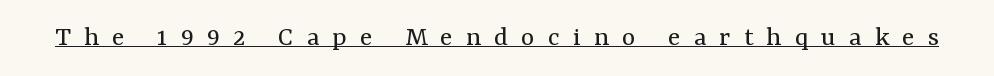
The image shows 29 px regular-weight serif type, upright; set unusually wide letter spacing (+0.45 em), underlined; medium stroke contrast and a medium x-height.
